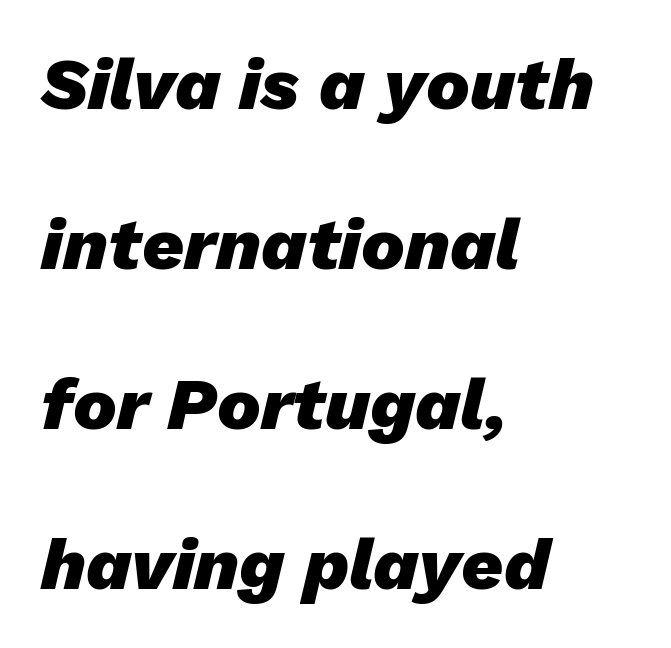
Notice how the passage keeps a crisp vertical edge on the left only. Yep, that's italic — everything's leaning. Chunky letters — that's bold for sure. These lines stand farther apart than default settings would place them. Here the designer chose a conventional face with non-uniform glyph widths.
